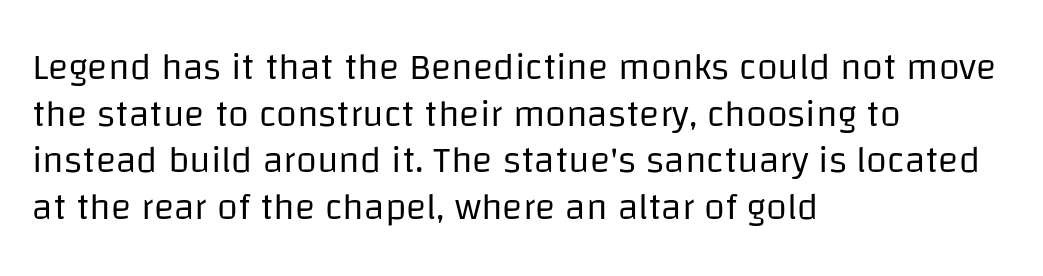
The lettering holds an erect, upright posture throughout. Between one letter and the next there's only the usual sliver of space. Alignment: flush left. The area under the type is left untouched. This sample has the flowing, uneven cadence of proportional lettering. Grotesque or geometric, the face here clearly has no serifs.
